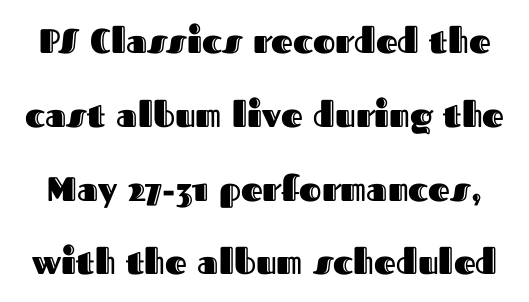
Q: Is the text italic (slanted)? A: No, it is upright.
Q: Is the text underlined? A: No.
Q: Is the spacing between letters normal or unusually wide? A: Normal.
Q: Is the spacing between lines tight, normal or loose? A: Loose.
Q: Width (condensed, normal, or wide)? A: Normal.
Q: x-height? A: Medium.
Q: Monospaced? A: No.
